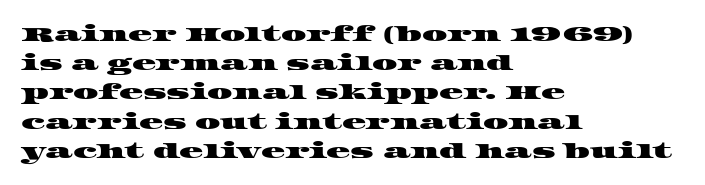
{"underline": "no", "align": "left", "line_spacing": "normal", "line_spacing_ratio": 1.46, "letter_spacing": "normal", "letter_spacing_em": 0.0, "glyph_px": 20}
